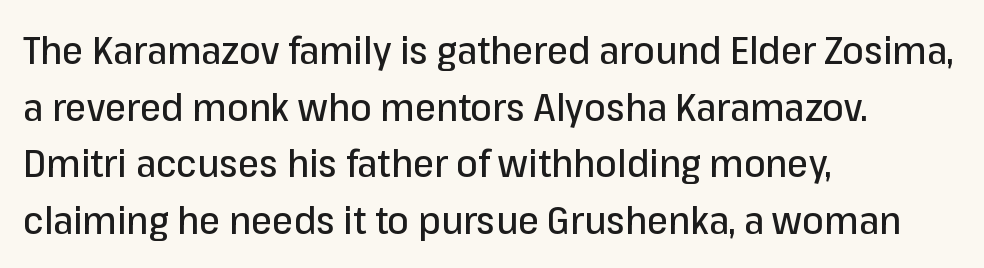
Q: Is the text italic (slanted)? A: No, it is upright.
Q: Is the typeface a serif or a sans-serif typeface? A: Sans-serif.
Q: Is the text underlined? A: No.
Q: How is the paragraph aligned? A: Left-aligned.
Q: Is the spacing between letters normal or unusually wide? A: Normal.
Q: Is the spacing between lines tight, normal or loose? A: Normal.
Q: Width (condensed, normal, or wide)? A: Normal.
Q: Stroke contrast? A: Low.
Q: x-height? A: Medium.
Q: Monospaced? A: No.
